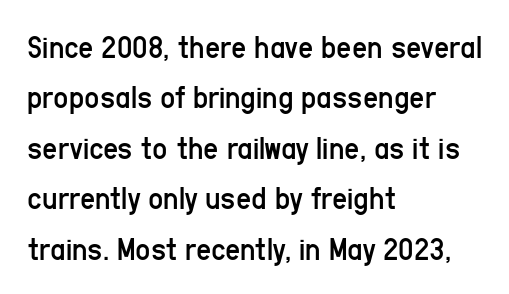
The image shows 33 px regular-weight, condensed sans-serif type, upright; set left-aligned, normal line spacing (1.53x), normal letter spacing, not underlined; low stroke contrast and a medium x-height.
